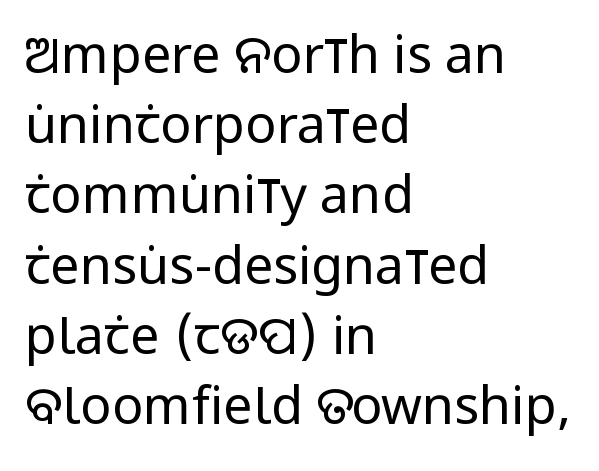
The image shows 52 px regular-weight, condensed sans-serif type, upright; set left-aligned, normal line spacing (1.35x), normal letter spacing, not underlined; low stroke contrast and a large x-height.
